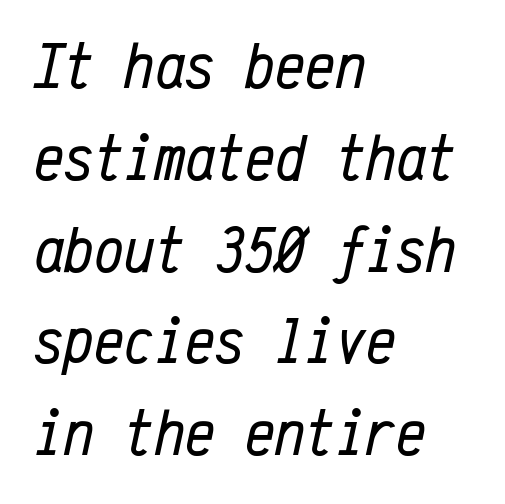
No chunkiness to these letters — they're not bold. Between one letter and the next there's only the usual sliver of space. Quick note: underline off. Rows of type keep a routine distance in the vertical direction. The lines in this sample share a left origin and differ only in where they stop.
